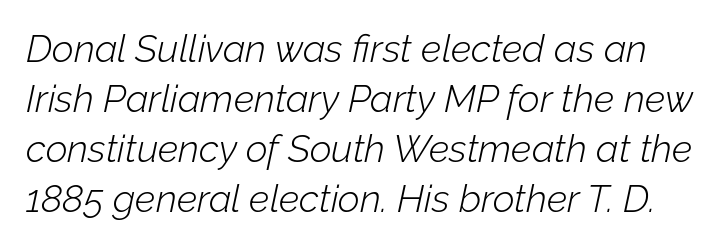
The rendering uses natural spacing where letterforms have individual widths. An italicized treatment has been applied to the whole sample. Nothing unusual about the tracking: characters are spaced as the font intends. Caption: face not bold, strokes unweighted.
